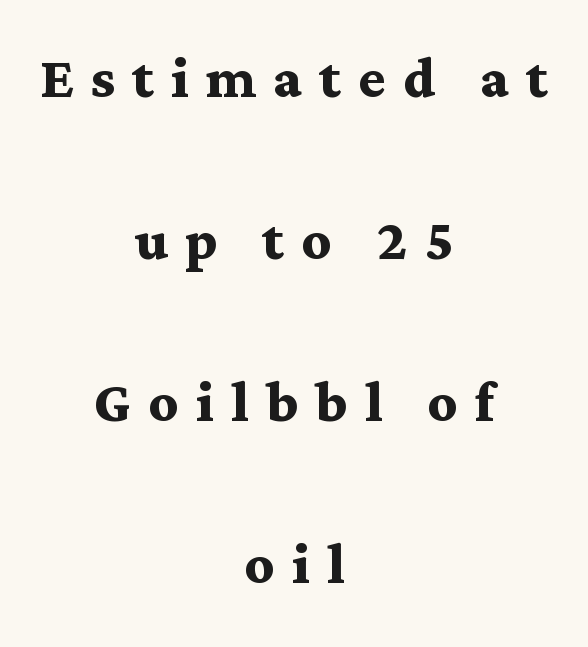
Q: Is the text bold? A: Yes.
Q: Is the text italic (slanted)? A: No, it is upright.
Q: Is the typeface a serif or a sans-serif typeface? A: Serif.
Q: Is the text underlined? A: No.
Q: How is the paragraph aligned? A: Centered.
Q: Is the spacing between letters normal or unusually wide? A: Unusually wide.
Q: Is the spacing between lines tight, normal or loose? A: Loose.
Q: Width (condensed, normal, or wide)? A: Wide.
Q: Stroke contrast? A: Medium.
Q: x-height? A: Medium.
Q: Monospaced? A: No.
